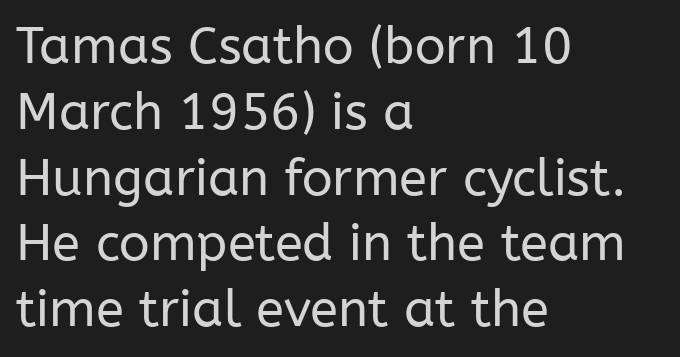
The type sits square on the baseline with zero lean. Nobody drew a line under any word here. Reading down the column, the eye jumps a familiar distance to each next line. Does the copy run flush right? No — it runs flush left. Weight class: somewhere from thin through regular.
